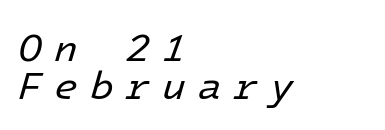
Q: Is the text bold? A: No.
Q: Is the text italic (slanted)? A: Yes, it leans right by about 16 degrees.
Q: Is the text underlined? A: No.
Q: How is the paragraph aligned? A: Left-aligned.
Q: Is the spacing between letters normal or unusually wide? A: Unusually wide.
Q: Is the spacing between lines tight, normal or loose? A: Tight.
Q: Width (condensed, normal, or wide)? A: Normal.
Q: Stroke contrast? A: Low.
Q: x-height? A: Medium.
